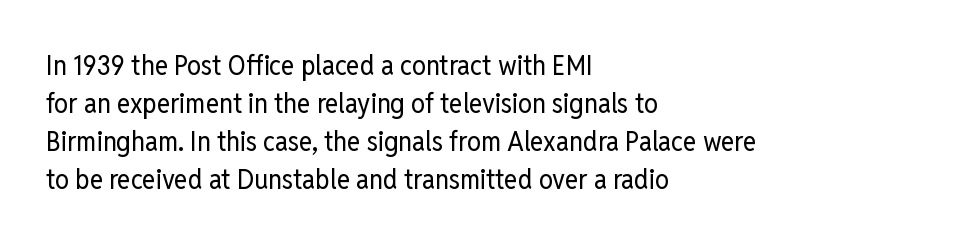
Q: Is the text bold? A: No.
Q: Is the text italic (slanted)? A: No, it is upright.
Q: Is the typeface a serif or a sans-serif typeface? A: Sans-serif.
Q: Is the text underlined? A: No.
Q: How is the paragraph aligned? A: Left-aligned.
Q: Is the spacing between letters normal or unusually wide? A: Normal.
Q: Is the spacing between lines tight, normal or loose? A: Normal.
Q: Width (condensed, normal, or wide)? A: Condensed.
Q: Stroke contrast? A: Low.
Q: x-height? A: Medium.
Q: Monospaced? A: No.
